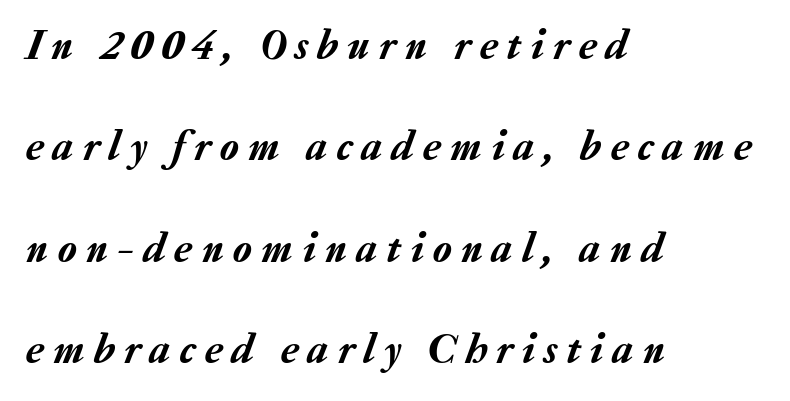
{"italic": "yes", "lean": "right", "slant_degrees": 20, "width": "normal", "stroke_contrast": "low", "x_height": "medium", "monospaced": "no", "underline": "no", "align": "left", "line_spacing": "loose", "line_spacing_ratio": 2.36, "letter_spacing": "wide", "letter_spacing_em": 0.22, "glyph_px": 43}
